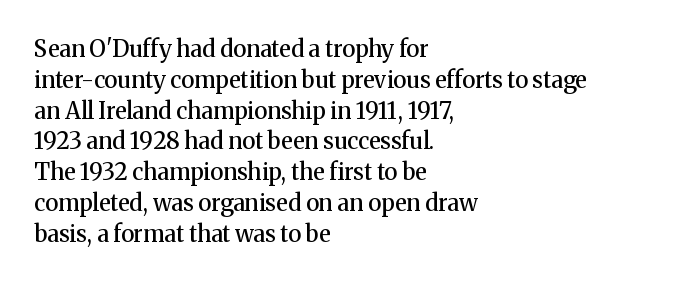
The image shows 23 px text type, upright; set left-aligned, normal line spacing (1.34x), normal letter spacing, not underlined.
